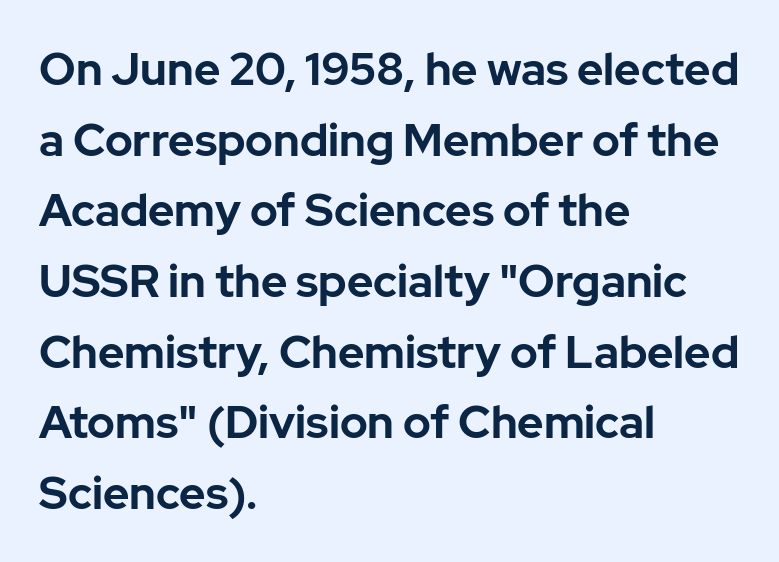
The passage shown has conventional tracking throughout. Anything drawn beneath the words? Only blank space. Is the block centered? No — it sits flush against the left margin. Upright lettering throughout. The leading is moderate, giving the passage an even texture.
